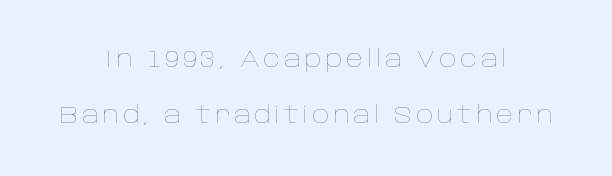
{"italic": "no", "bold": "no", "underline": "no", "align": "center", "line_spacing": "loose", "line_spacing_ratio": 2.33, "glyph_px": 24}
